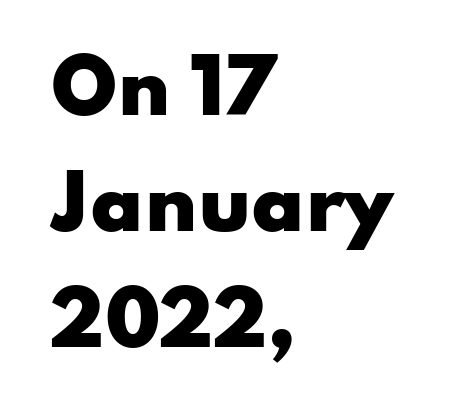
Q: Is the text bold? A: Yes.
Q: Is the text italic (slanted)? A: No, it is upright.
Q: Is the typeface a serif or a sans-serif typeface? A: Sans-serif.
Q: Is the text underlined? A: No.
Q: How is the paragraph aligned? A: Left-aligned.
Q: Is the spacing between letters normal or unusually wide? A: Normal.
Q: Is the spacing between lines tight, normal or loose? A: Normal.
Q: Width (condensed, normal, or wide)? A: Wide.
Q: Stroke contrast? A: Low.
Q: x-height? A: Small.
Q: Monospaced? A: No.
